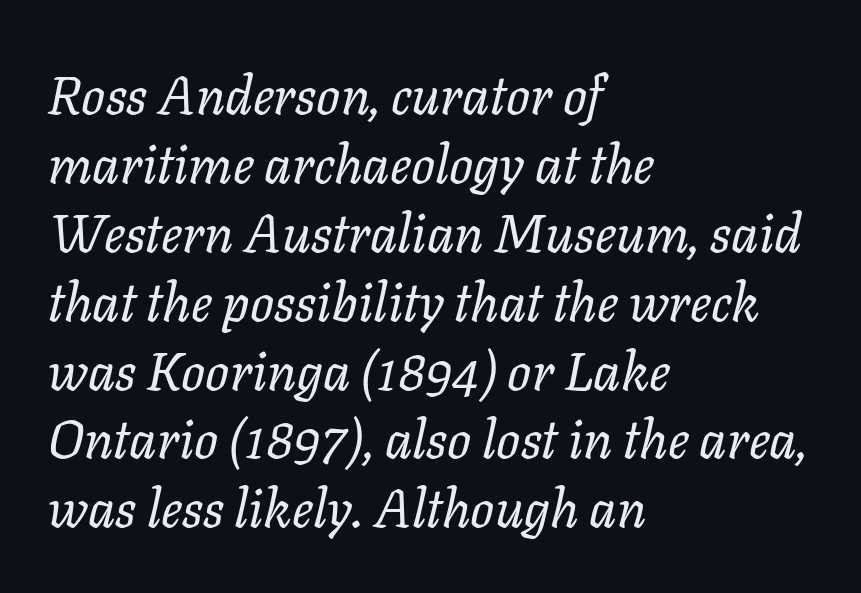
{"italic": "yes", "lean": "right", "slant_degrees": 11, "bold": "no", "weight": "regular", "width": "normal", "stroke_contrast": "low", "x_height": "medium", "monospaced": "no", "underline": "no", "align": "left", "line_spacing": "normal", "line_spacing_ratio": 1.3, "letter_spacing": "normal", "letter_spacing_em": 0.0, "glyph_px": 53}
